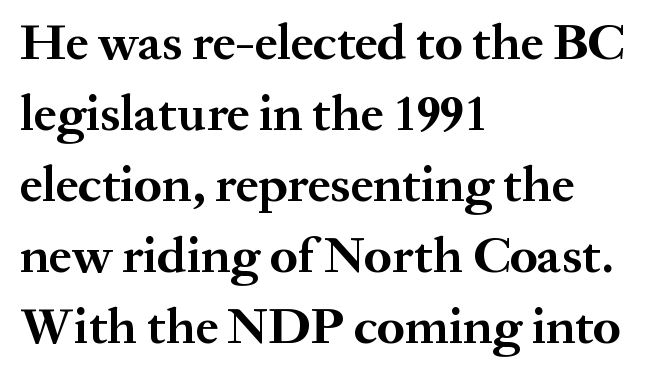
Q: Is the text bold? A: Yes.
Q: Is the text italic (slanted)? A: No, it is upright.
Q: Is the typeface a serif or a sans-serif typeface? A: Serif.
Q: Is the text underlined? A: No.
Q: How is the paragraph aligned? A: Left-aligned.
Q: Is the spacing between letters normal or unusually wide? A: Normal.
Q: Is the spacing between lines tight, normal or loose? A: Normal.
Q: Width (condensed, normal, or wide)? A: Normal.
Q: Stroke contrast? A: Medium.
Q: x-height? A: Medium.
Q: Monospaced? A: No.
